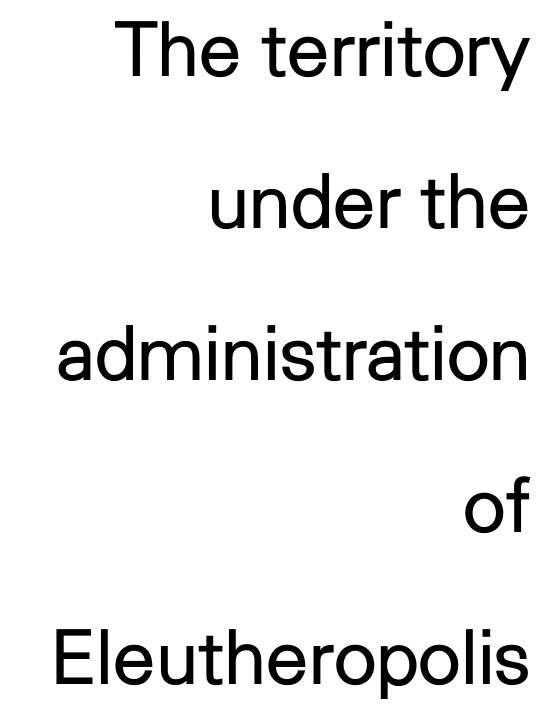
{"serif": "no", "italic": "no", "bold": "no", "weight": "regular", "width": "normal", "stroke_contrast": "low", "x_height": "medium", "monospaced": "no", "underline": "no", "align": "right", "line_spacing": "loose", "line_spacing_ratio": 2.0, "letter_spacing": "normal", "letter_spacing_em": 0.0, "glyph_px": 76}
